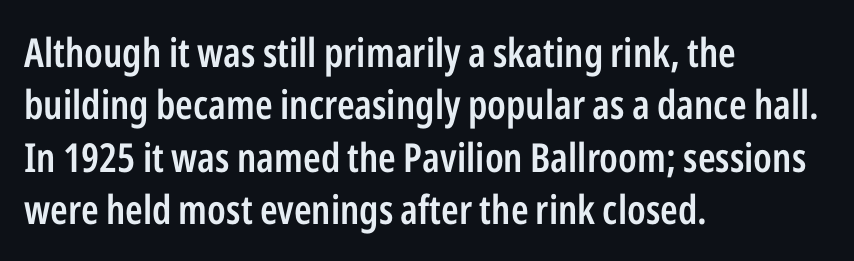
The image shows 40 px semibold, condensed sans-serif type, upright; set left-aligned, normal line spacing (1.31x), normal letter spacing, not underlined; low stroke contrast and a medium x-height.
